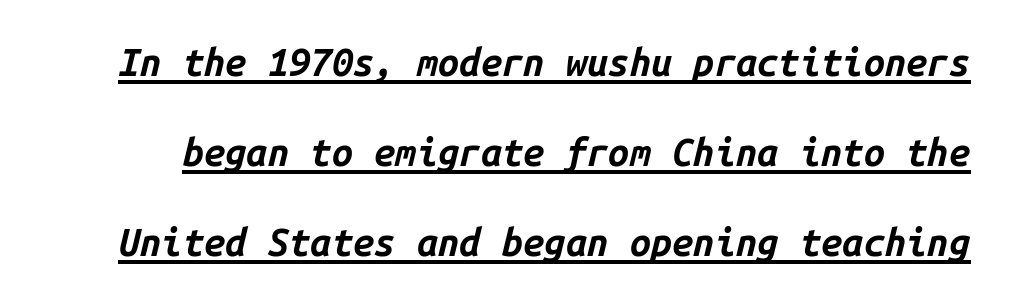
{"italic": "yes", "lean": "right", "slant_degrees": 14, "bold": "yes", "weight": "bold", "width": "normal", "stroke_contrast": "low", "x_height": "medium", "monospaced": "yes", "underline": "yes", "line_spacing": "loose", "line_spacing_ratio": 2.37, "letter_spacing": "normal", "letter_spacing_em": 0.0, "glyph_px": 38}
